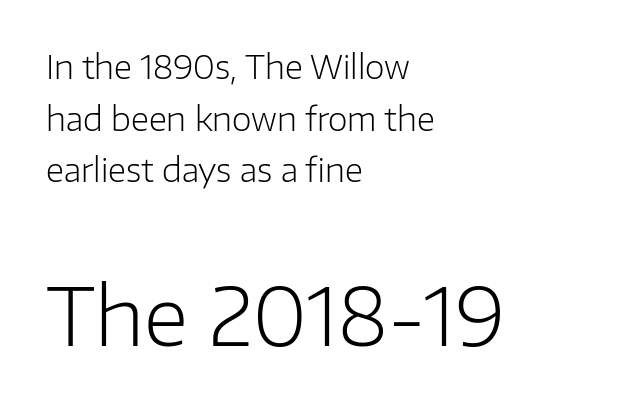
You could not count columns in this text — the font is proportionally spaced. The glyphs are unaccompanied by any horizontal stroke below them. Look at the tracking — it's just the regular setting, nothing added. Regarding leading, the lines here are spaced in the standard way. Casual observation: everything's shoved over to the left.
